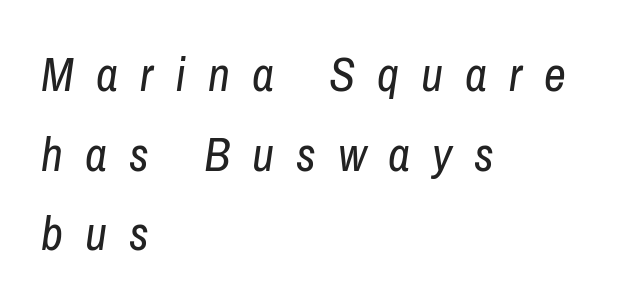
Q: Is the text bold? A: No.
Q: Is the text italic (slanted)? A: Yes, it leans right by about 8 degrees.
Q: Is the text underlined? A: No.
Q: How is the paragraph aligned? A: Left-aligned.
Q: Is the spacing between letters normal or unusually wide? A: Unusually wide.
Q: Is the spacing between lines tight, normal or loose? A: Normal.
Q: Width (condensed, normal, or wide)? A: Condensed.
Q: Stroke contrast? A: Low.
Q: x-height? A: Medium.
Q: Monospaced? A: No.
